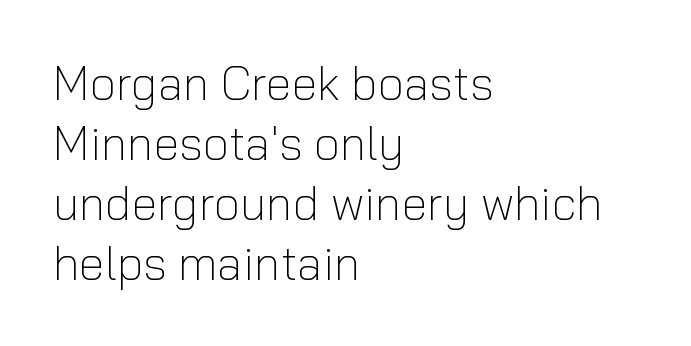
Q: Is the text bold? A: No.
Q: Is the text italic (slanted)? A: No, it is upright.
Q: Is the typeface a serif or a sans-serif typeface? A: Sans-serif.
Q: Is the text underlined? A: No.
Q: How is the paragraph aligned? A: Left-aligned.
Q: Is the spacing between letters normal or unusually wide? A: Normal.
Q: Is the spacing between lines tight, normal or loose? A: Normal.
Q: Width (condensed, normal, or wide)? A: Normal.
Q: Stroke contrast? A: Low.
Q: x-height? A: Medium.
Q: Monospaced? A: No.
